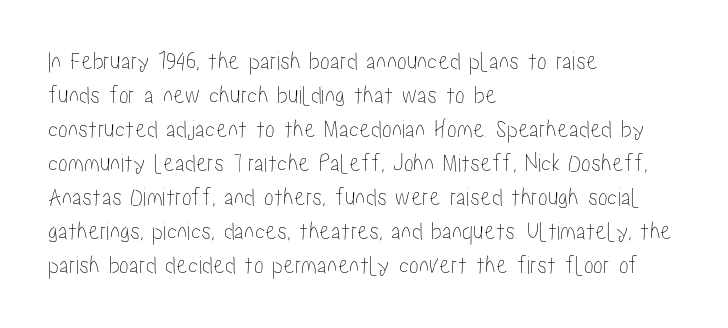
The image shows 26 px text type, upright; set left-aligned, normal line spacing (1.31x), normal letter spacing, not underlined.
